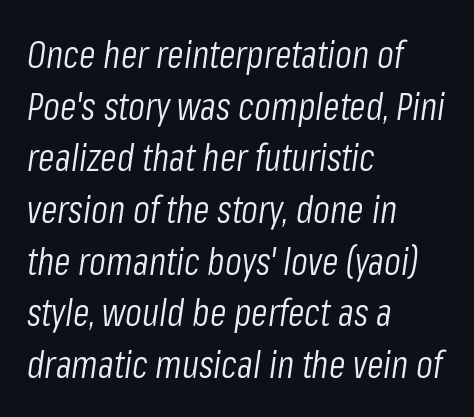
{"italic": "yes", "lean": "right", "slant_degrees": 8, "bold": "no", "weight": "light", "width": "condensed", "stroke_contrast": "low", "x_height": "medium", "monospaced": "no", "underline": "no", "align": "left", "line_spacing": "normal", "line_spacing_ratio": 1.36, "letter_spacing": "normal", "letter_spacing_em": 0.0, "glyph_px": 38}
